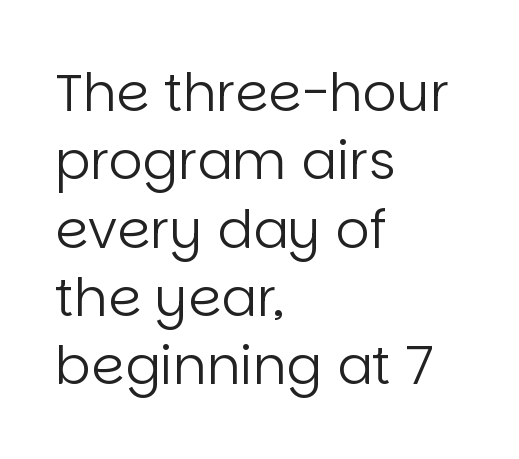
{"serif": "no", "italic": "no", "bold": "no", "weight": "regular", "width": "normal", "stroke_contrast": "low", "x_height": "large", "monospaced": "no", "underline": "no", "align": "left", "line_spacing": "normal", "line_spacing_ratio": 1.29, "letter_spacing": "normal", "letter_spacing_em": 0.0, "glyph_px": 53}
